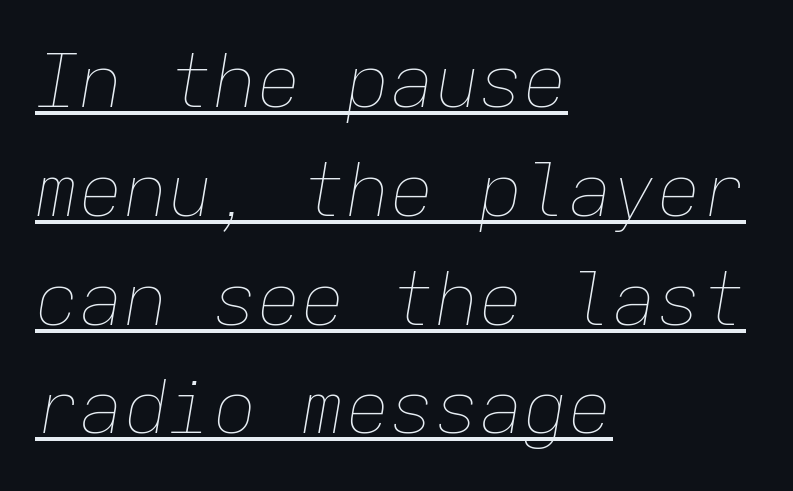
Quick note: italic. Heaviness? Minimal to ordinary, like unemphasized prose. Every row of glyphs begins at an identical x-position on the left. Caption: standard tracking, unaltered.
